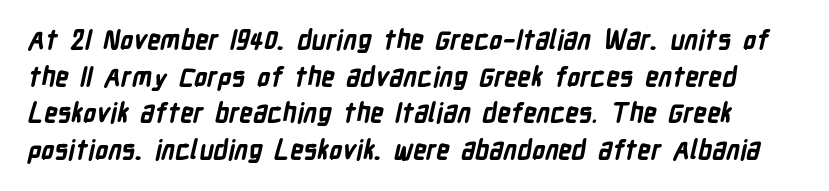
{"bold": "yes", "underline": "no", "line_spacing": "normal", "line_spacing_ratio": 1.41, "letter_spacing": "normal", "letter_spacing_em": 0.0, "glyph_px": 26}
